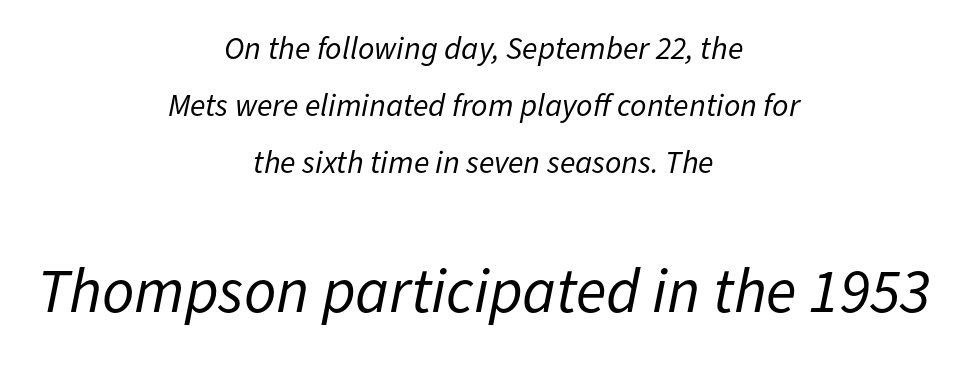
{"italic": "yes", "lean": "right", "slant_degrees": 11, "bold": "no", "weight": "regular", "width": "normal", "stroke_contrast": "low", "x_height": "medium", "monospaced": "no", "underline": "no", "align": "center", "line_spacing_ratio": 1.78, "letter_spacing": "normal", "letter_spacing_em": 0.0, "larger_block": "second", "size_ratio": 1.97, "glyph_px": 63}
